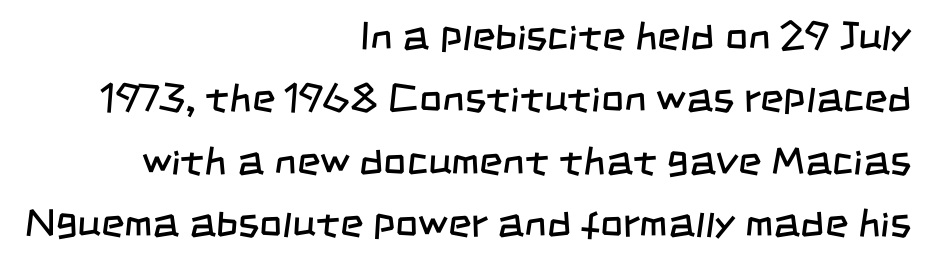
{"serif": "no", "bold": "no", "weight": "regular", "width": "condensed", "stroke_contrast": "low", "x_height": "large", "monospaced": "no", "underline": "no", "align": "right", "line_spacing": "normal", "line_spacing_ratio": 1.56, "letter_spacing": "normal", "letter_spacing_em": 0.0, "glyph_px": 40}
